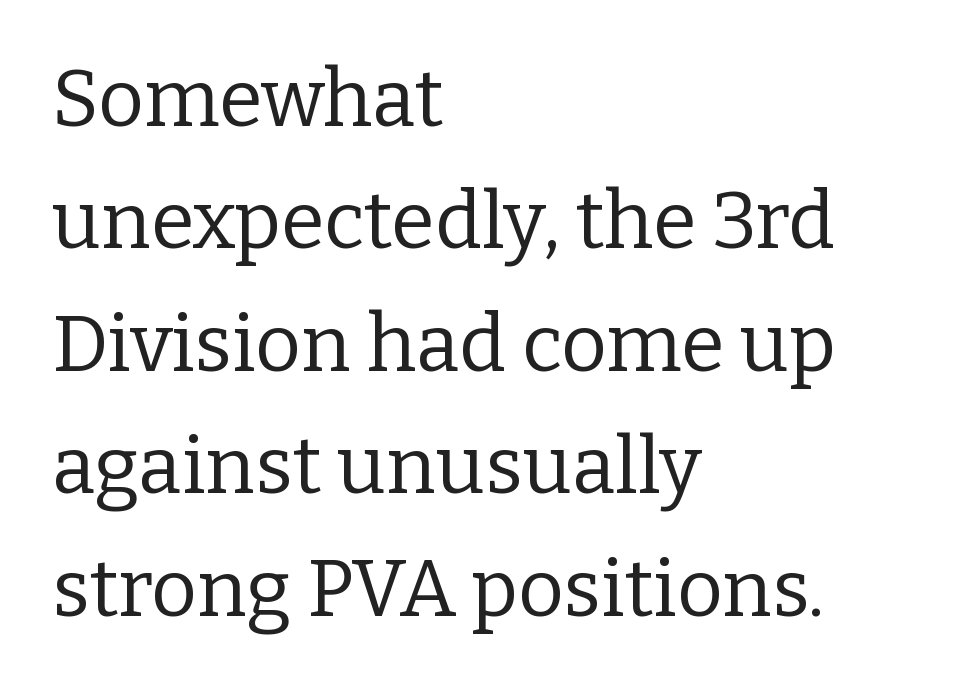
Between one letter and the next there's only the usual sliver of space. Visually the block forms a straight wall on the left and a jagged coastline on the right. The string is rendered with underlining switched off. Tall strokes in this sample are plumb rather than angled. The letters advance in unequal steps, a hallmark of proportional type. The leading is moderate, giving the passage an even texture.
